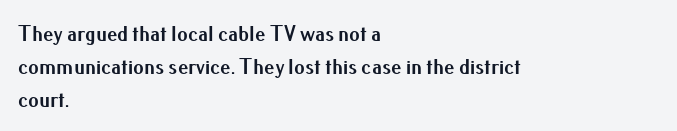
The image shows 21 px bold type, upright; set left-aligned, normal line spacing (1.56x), normal letter spacing, not underlined.
